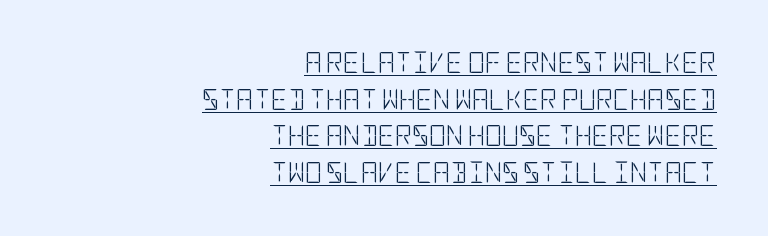
{"italic": "no", "bold": "no", "underline": "yes", "align": "right", "line_spacing_ratio": 1.75, "letter_spacing": "normal", "letter_spacing_em": 0.0, "glyph_px": 21}
